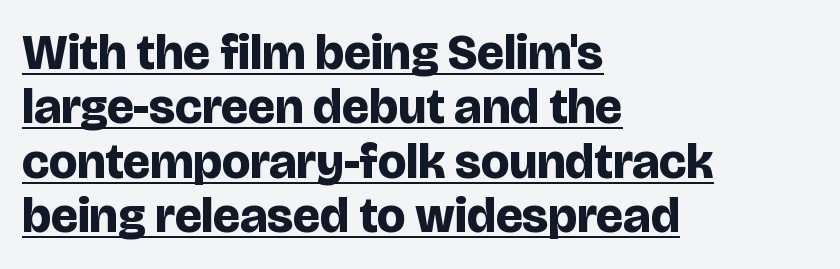
Students, observe the line beneath the letters — that is underlining. The leading is snug, giving the passage a crowded texture. Where is the straight margin? On the left. Proportional: the letters do not fall into vertical columns. The glyphs have the mass of a bold cut. The letters carry no serifs — their stems end cleanly without finishing strokes.
